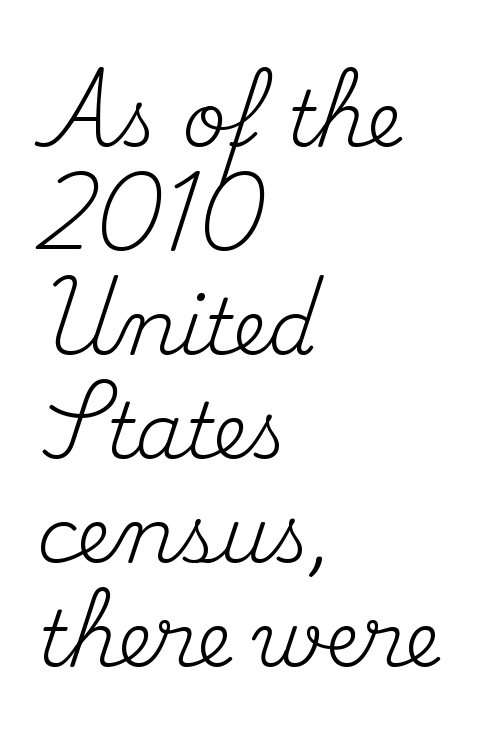
{"serif": "yes", "bold": "no", "weight": "regular", "width": "normal", "stroke_contrast": "medium", "x_height": "small", "monospaced": "no", "underline": "no", "align": "left", "line_spacing": "normal", "line_spacing_ratio": 1.35, "letter_spacing": "normal", "letter_spacing_em": 0.0, "glyph_px": 77}
